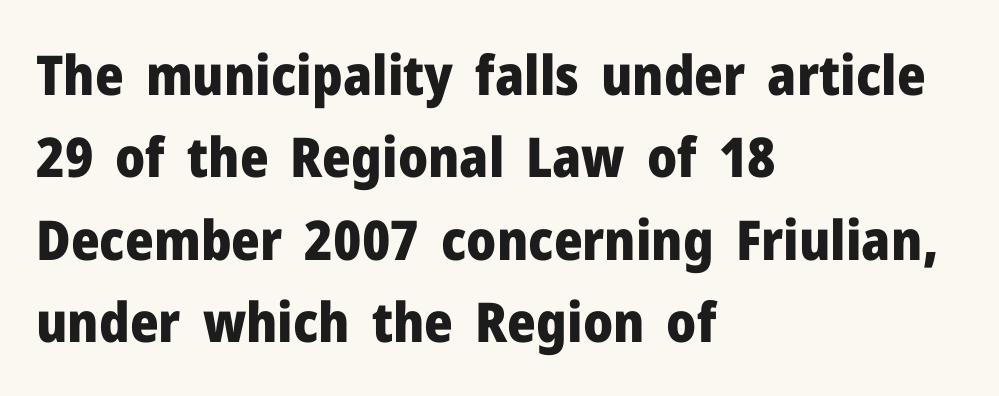
The image shows 55 px heavy sans-serif type, upright; set left-aligned, normal line spacing (1.5x), normal letter spacing, not underlined; low stroke contrast and a medium x-height.
